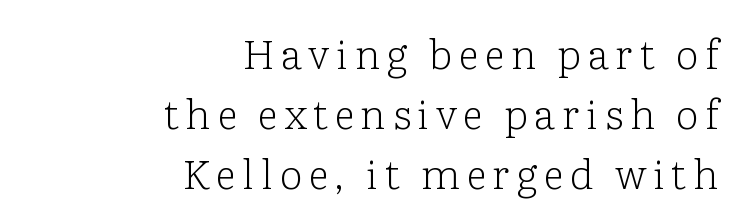
Examine the stroke ends and you'll spot serifs. The passage shown is not bold in any degree. Does the copy run flush right? Yes — the right margin is perfectly even. The passage shown is not underscored anywhere. Is this a fixed-width face? No — the glyphs have proportional, varying widths. This sample keeps an unexceptional amount of space between lines.
